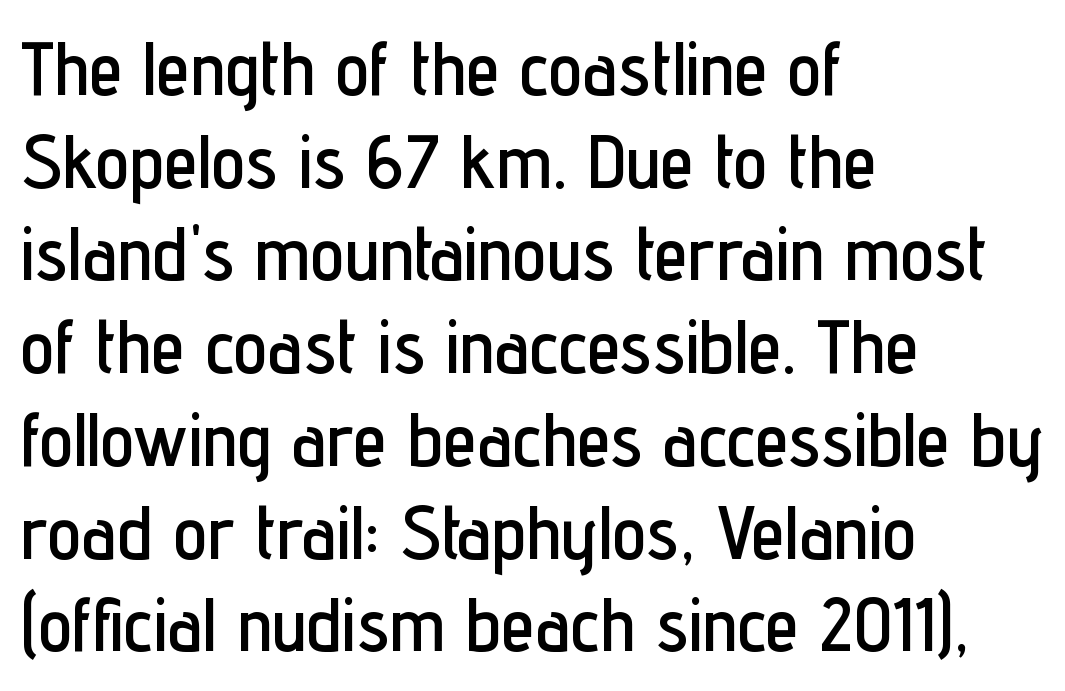
Q: Is the text italic (slanted)? A: No, it is upright.
Q: Is the typeface a serif or a sans-serif typeface? A: Sans-serif.
Q: Is the text underlined? A: No.
Q: How is the paragraph aligned? A: Left-aligned.
Q: Is the spacing between letters normal or unusually wide? A: Normal.
Q: Width (condensed, normal, or wide)? A: Condensed.
Q: Stroke contrast? A: Low.
Q: x-height? A: Medium.
Q: Monospaced? A: No.
